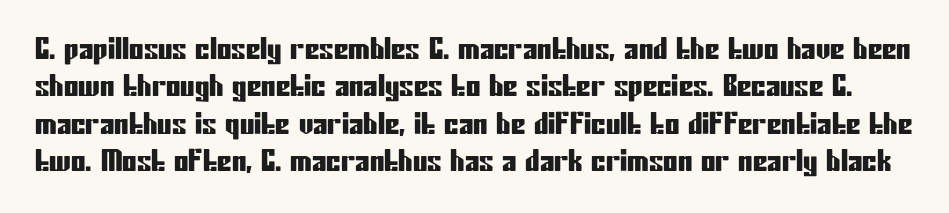
The image shows 29 px condensed sans-serif type, upright; set normal line spacing (1.29x), normal letter spacing, not underlined; low stroke contrast and a medium x-height.
